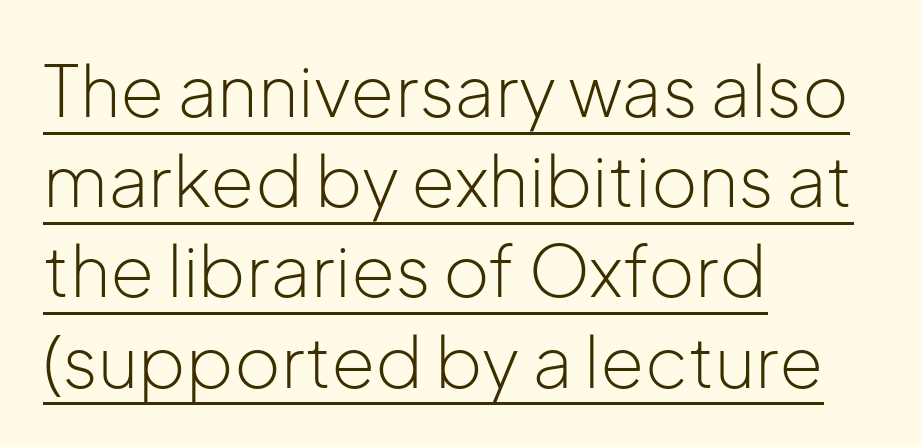
Q: Is the text bold? A: No.
Q: Is the text italic (slanted)? A: No, it is upright.
Q: Is the typeface a serif or a sans-serif typeface? A: Sans-serif.
Q: Is the text underlined? A: Yes.
Q: How is the paragraph aligned? A: Left-aligned.
Q: Is the spacing between letters normal or unusually wide? A: Normal.
Q: Is the spacing between lines tight, normal or loose? A: Normal.
Q: Width (condensed, normal, or wide)? A: Normal.
Q: Stroke contrast? A: Low.
Q: x-height? A: Medium.
Q: Monospaced? A: No.
